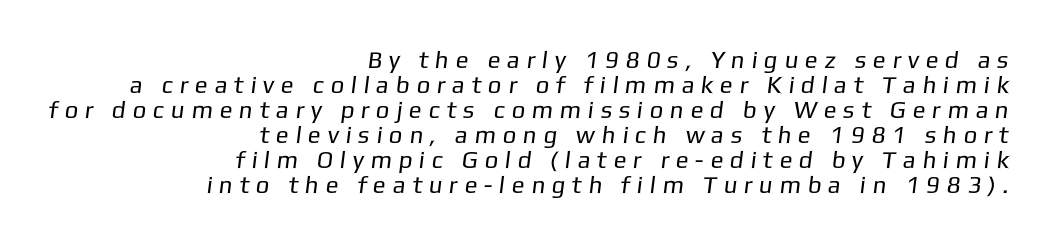
The strokes are not fattened; the text isn't bold. Right-aligned paragraph, ragged on the left. How are the letters spaced? Widely, with obvious added tracking. Glance below the letters and you will spot only blank space. The line-height multiplier appears low, near solid setting.
